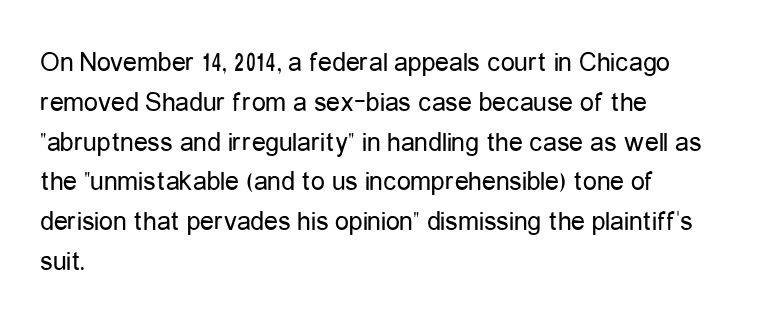
The image shows 28 px regular-weight, condensed sans-serif type, upright; set left-aligned, normal line spacing (1.42x), normal letter spacing, not underlined; low stroke contrast and a medium x-height.
